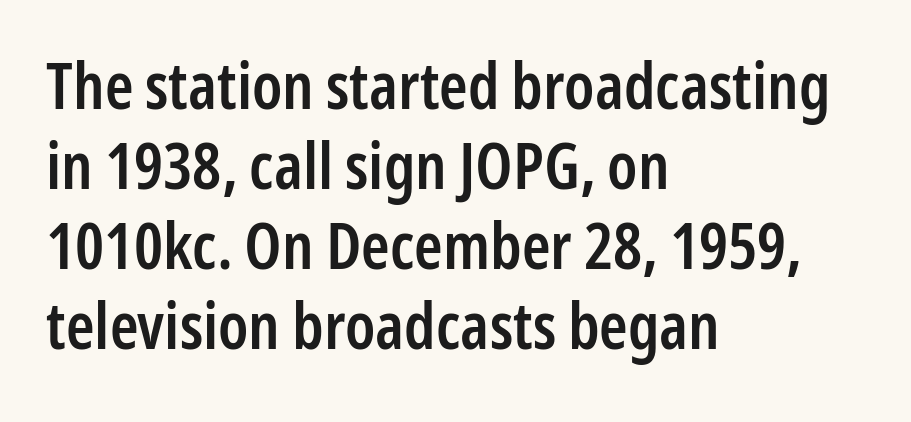
The image shows 65 px semibold, condensed sans-serif type, upright; set left-aligned, line spacing 1.23x, normal letter spacing, not underlined; low stroke contrast and a medium x-height.
